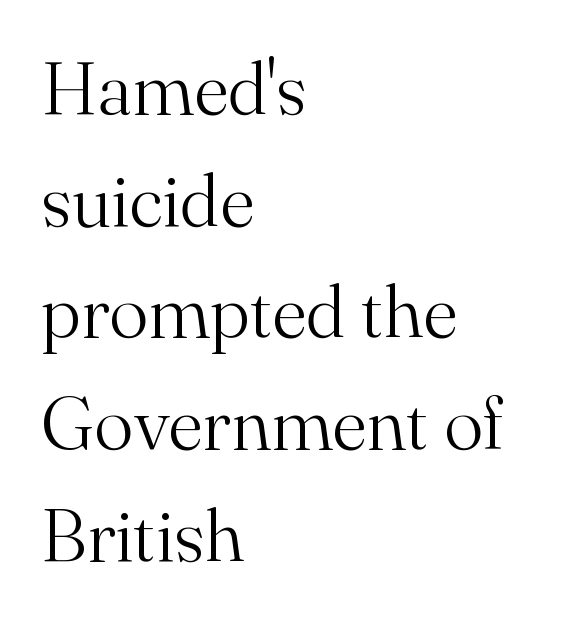
{"serif": "yes", "italic": "no", "bold": "no", "weight": "light", "width": "normal", "stroke_contrast": "medium", "x_height": "small", "monospaced": "no", "underline": "no", "align": "left", "line_spacing": "normal", "line_spacing_ratio": 1.51, "letter_spacing": "normal", "letter_spacing_em": 0.0, "glyph_px": 74}
